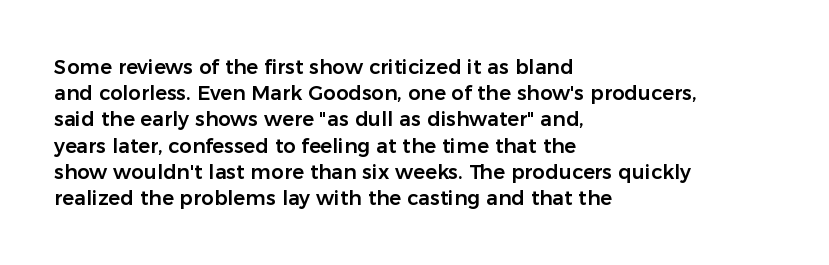
The image shows 20 px text type, upright; set left-aligned, normal line spacing (1.31x), normal letter spacing, not underlined.
